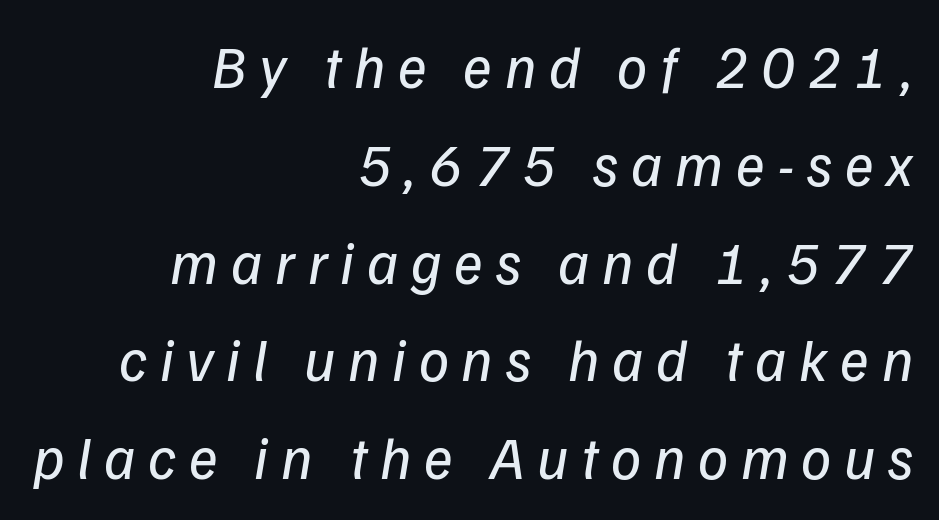
The image shows 60 px regular-weight sans-serif type; set right-aligned, normal line spacing (1.63x), unusually wide letter spacing (+0.21 em), not underlined; low stroke contrast and a medium x-height.
